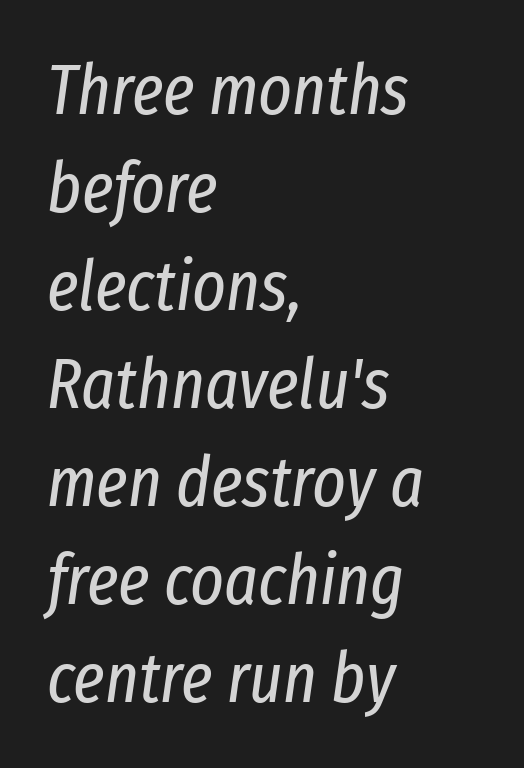
Each letter keeps its own natural width here, so spacing adapts to shape. Heaviness? Minimal to ordinary, like unemphasized prose. The leading is moderate, giving the passage an even texture. Italic? Definitely — the glyphs are oblique. This rendering features lettering with no underline. Leftover space on each line is placed entirely after the last word.
